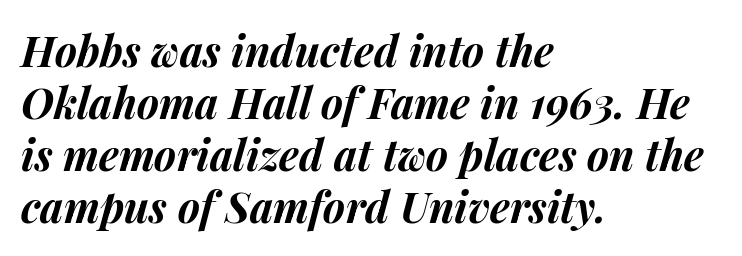
Q: Is the text bold? A: Yes.
Q: Is the text italic (slanted)? A: Yes, it leans right by about 14 degrees.
Q: Is the text underlined? A: No.
Q: How is the paragraph aligned? A: Left-aligned.
Q: Is the spacing between letters normal or unusually wide? A: Normal.
Q: Width (condensed, normal, or wide)? A: Normal.
Q: Stroke contrast? A: Medium.
Q: x-height? A: Medium.
Q: Monospaced? A: No.
